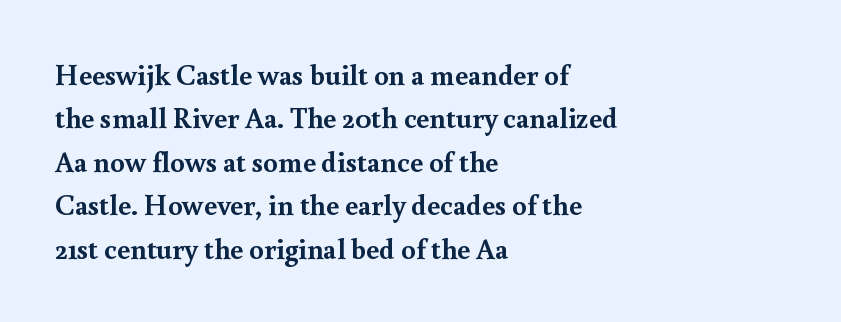
Proportional: the letters do not fall into vertical columns. Classification — serif. Anything drawn beneath the words? Only blank space. The line texture is even and compact thanks to regular tracking. These lines were composed using upright roman letters.
